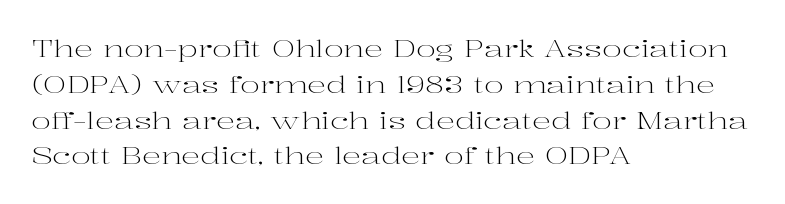
The setting favours the left margin, as ordinary paragraphs usually do. Upright lettering throughout. Letter spacing: default. No chunkiness to these letters — they're not bold.
